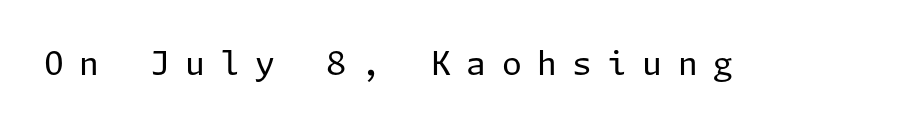
Nothing heavy about these letters — not bold at all. Words float on clear page, feet unadorned. The face used here is rendered with a markedly widened letterfit. Quick note: not italic, upright. Stroke terminals: plain, sans-serif.
